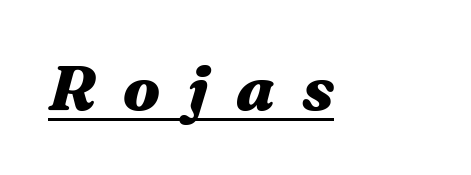
{"italic": "yes", "lean": "right", "slant_degrees": 16, "bold": "yes", "weight": "heavy", "width": "wide", "stroke_contrast": "medium", "x_height": "medium", "monospaced": "no", "underline": "yes", "letter_spacing": "wide", "letter_spacing_em": 0.43, "glyph_px": 63}
